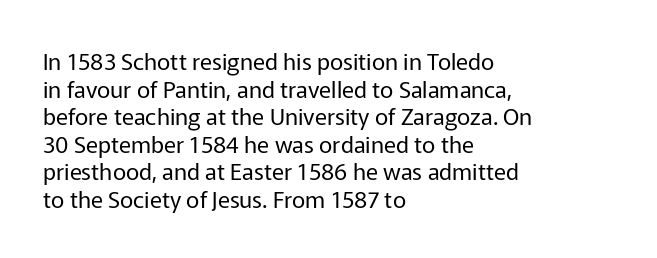
{"italic": "no", "bold": "no", "underline": "no", "align": "left", "line_spacing_ratio": 1.2, "letter_spacing": "normal", "letter_spacing_em": 0.0, "glyph_px": 23}
